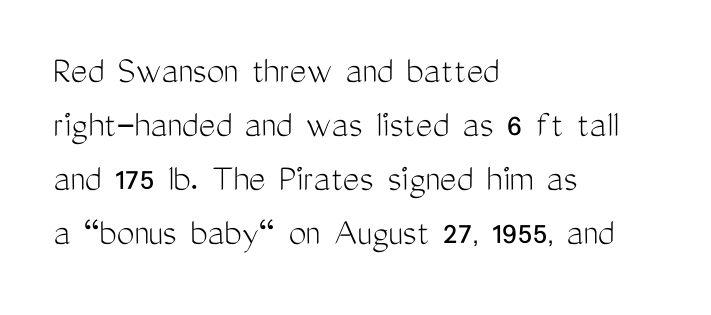
The image shows 40 px light, condensed sans-serif type, upright; set left-aligned, normal line spacing (1.35x), normal letter spacing, not underlined; medium stroke contrast and a medium x-height.
